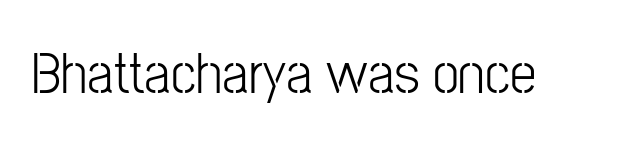
Is this a sans? Yes — the strokes have no serifs. The letters advance in unequal steps, a hallmark of proportional type. Type without underlining. Stroke thickness stays within the range of a standard reading face or lighter.
